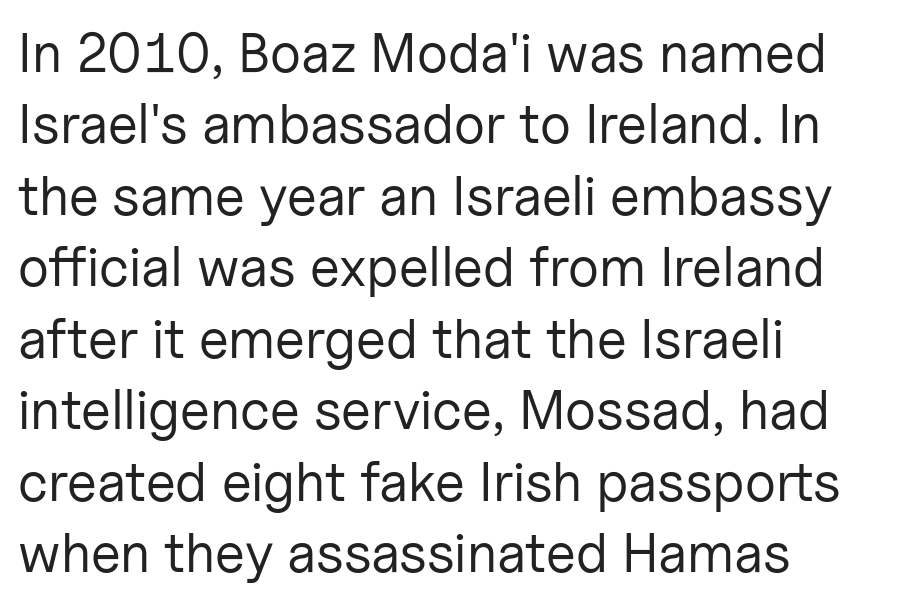
{"serif": "no", "italic": "no", "bold": "no", "weight": "regular", "width": "normal", "stroke_contrast": "low", "x_height": "medium", "monospaced": "no", "underline": "no", "align": "left", "line_spacing": "normal", "line_spacing_ratio": 1.3, "letter_spacing": "normal", "letter_spacing_em": 0.0, "glyph_px": 55}
